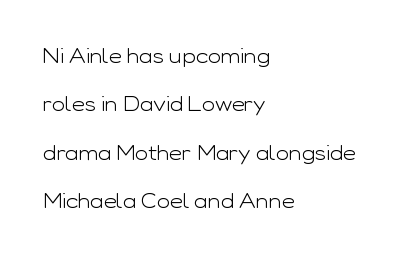
The image shows 20 px text type, upright; set left-aligned, loose line spacing (2.42x), normal letter spacing, not underlined.
